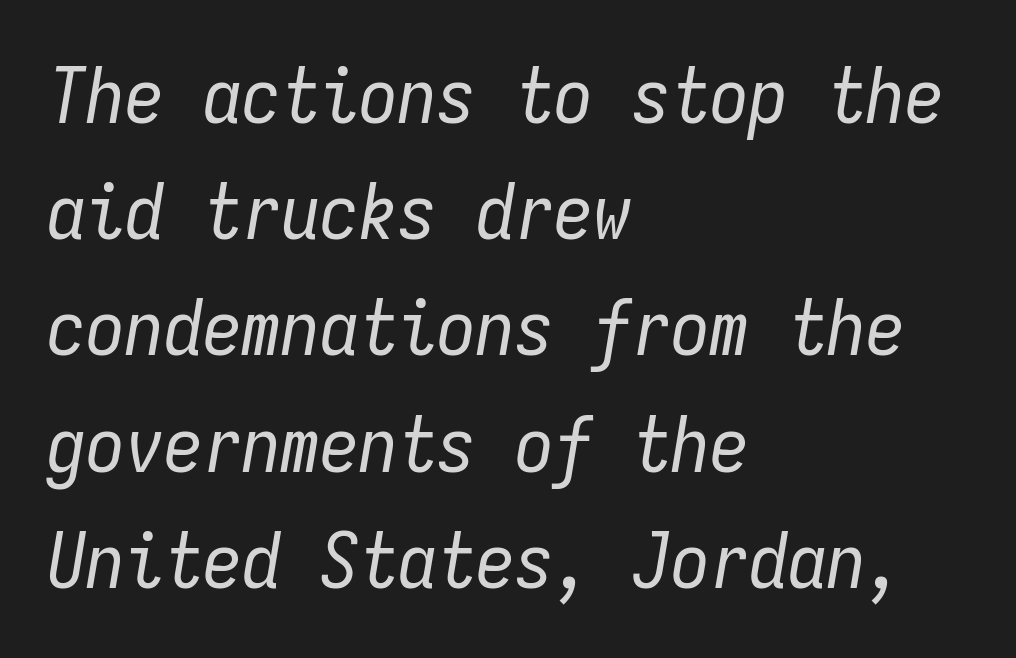
You could call the tracking neutral — neither tight nor loose. The block of text has a typical density, with ordinary space between rows. Is the stroke heavy? The answer is a plain regular-or-lighter. Rule under the text: the space is simply empty.
